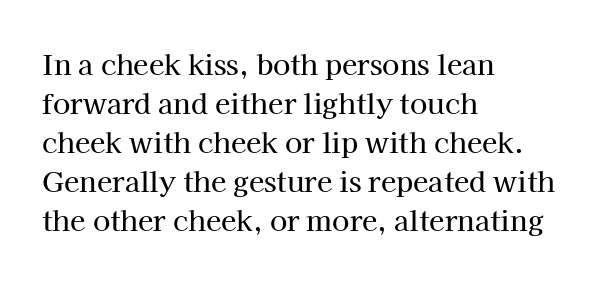
The zone under the glyphs is completely vacant. Students, observe: this is what conventionally led text looks like. Italic? Not at all — the glyphs are vertical. In terms of letterform style, serifs are clearly present.
